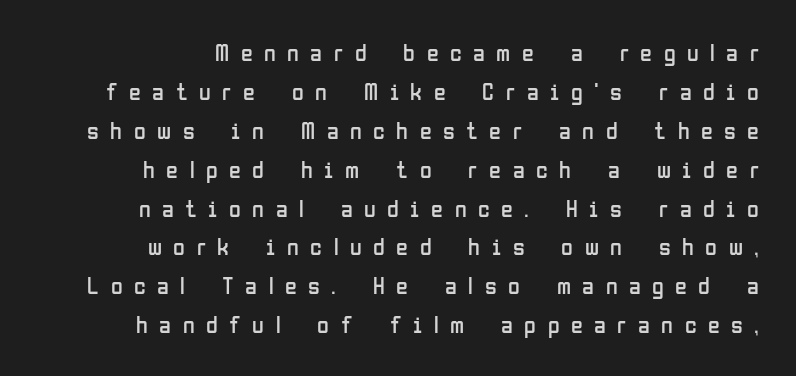
The image shows 24 px text type, upright; set right-aligned, normal line spacing (1.62x), unusually wide letter spacing (+0.48 em), not underlined.
